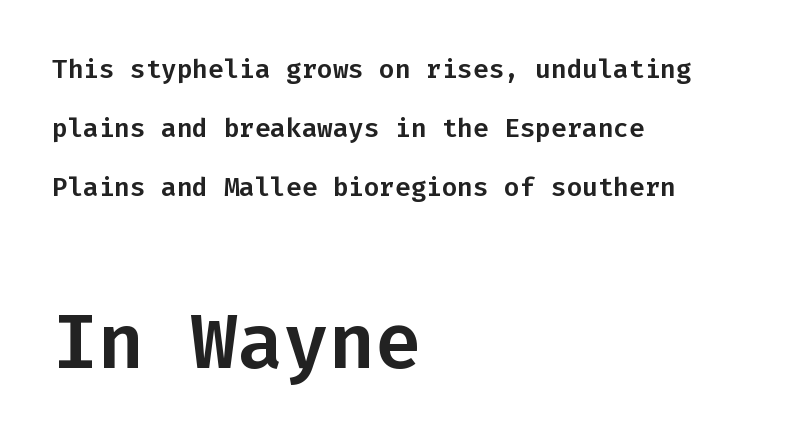
The image shows 77 px sans-serif type, upright, monospaced; set left-aligned, loose line spacing (2.27x), normal letter spacing, not underlined; the second (bottom) block is 2.96x larger; low stroke contrast and a medium x-height.
